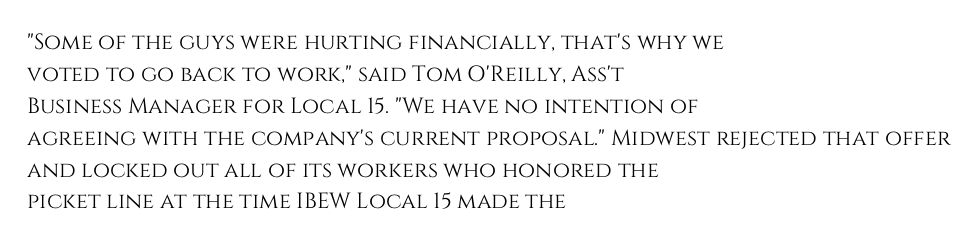
Q: Is the text italic (slanted)? A: No, it is upright.
Q: Is the text underlined? A: No.
Q: How is the paragraph aligned? A: Left-aligned.
Q: Is the spacing between letters normal or unusually wide? A: Normal.
Q: Is the spacing between lines tight, normal or loose? A: Normal.
